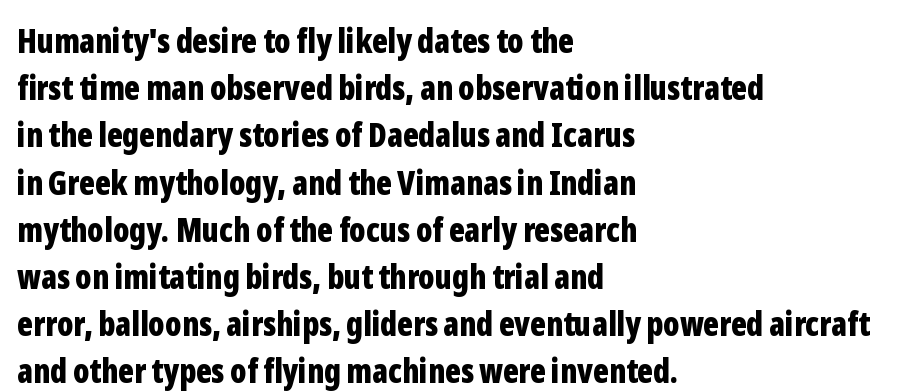
{"serif": "no", "italic": "no", "bold": "yes", "weight": "bold", "width": "condensed", "stroke_contrast": "low", "x_height": "medium", "monospaced": "no", "underline": "no", "align": "left", "line_spacing": "normal", "line_spacing_ratio": 1.43, "letter_spacing": "normal", "letter_spacing_em": 0.0, "glyph_px": 33}
